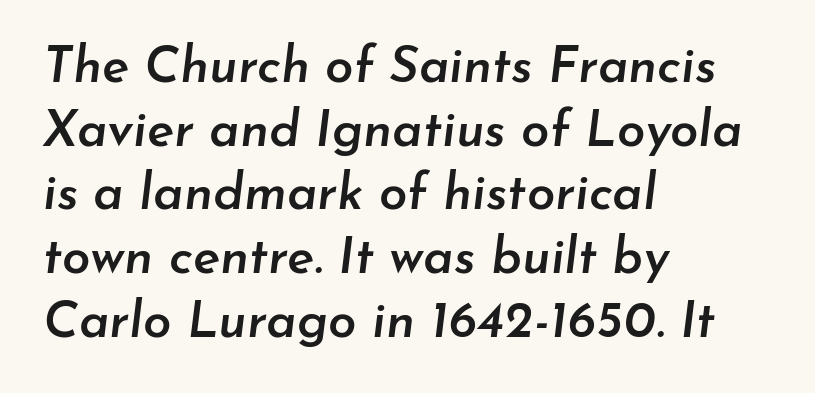
The image shows 51 px semibold type, italic (leaning right); set left-aligned, normal line spacing (1.25x), normal letter spacing, not underlined; low stroke contrast and a small x-height.
